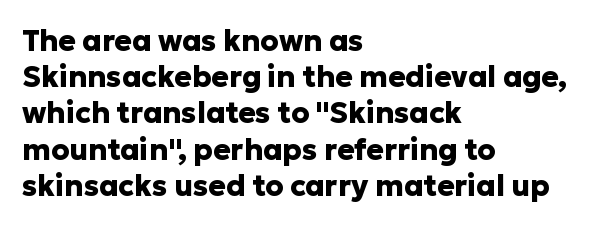
Anything drawn beneath the words? Only blank space. Upright lettering throughout. Line beginnings align vertically; line endings do not. These lines carry a lot of weight — the face is fully bold.
